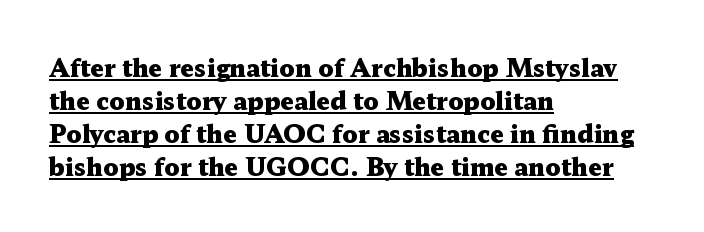
Each line starts at the same left margin while the right side varies. Designer's note — italics off, roman on. A normal amount of white space separates one row of letters from the next. Caption: standard tracking, unaltered. Set as a true bold cut, around the 700 mark. Compared with undecorated copy, this sample adds a rule below the words.
